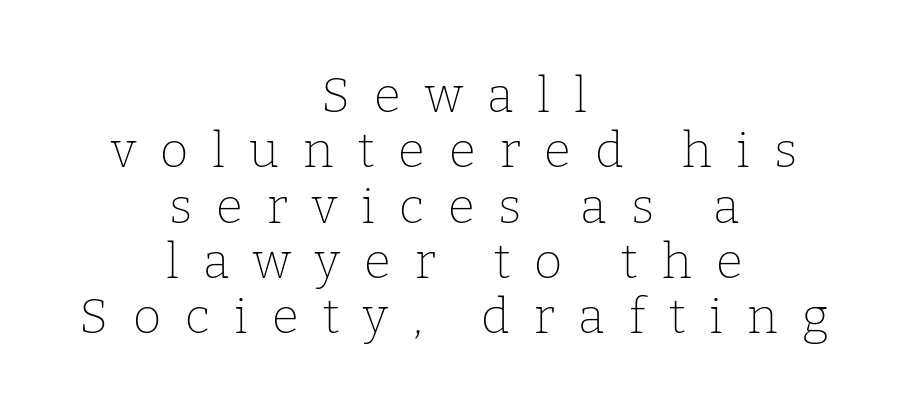
The image shows 49 px thin serif type, upright; set centered, tight line spacing (1.13x), unusually wide letter spacing (+0.49 em), not underlined; low stroke contrast and a medium x-height.
